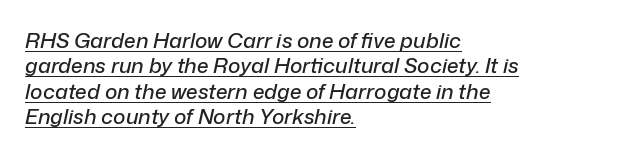
Q: Is the text italic (slanted)? A: Yes, it leans right by about 12 degrees.
Q: Is the text underlined? A: Yes.
Q: How is the paragraph aligned? A: Left-aligned.
Q: Is the spacing between letters normal or unusually wide? A: Normal.
